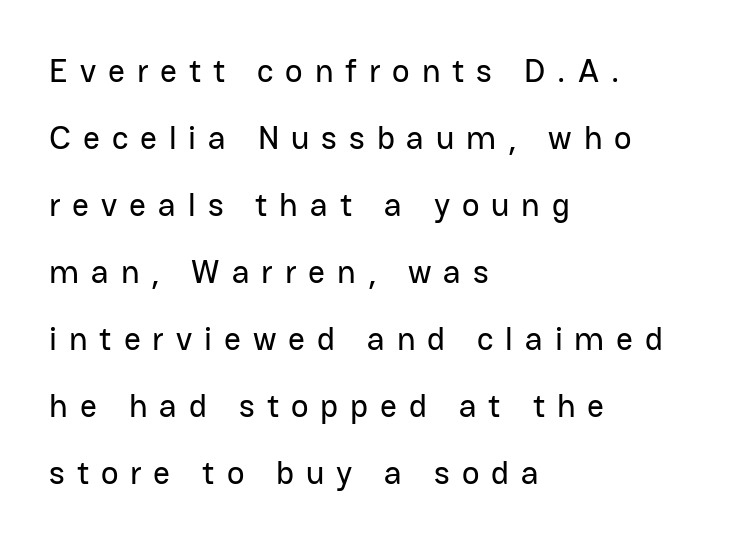
{"serif": "no", "italic": "no", "width": "normal", "stroke_contrast": "low", "x_height": "medium", "monospaced": "no", "underline": "no", "align": "left", "line_spacing": "loose", "line_spacing_ratio": 2.03, "letter_spacing": "wide", "letter_spacing_em": 0.36, "glyph_px": 33}
